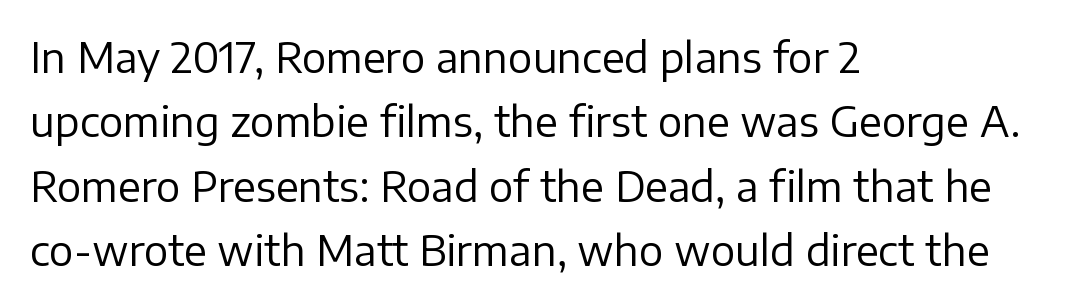
Q: Is the text bold? A: No.
Q: Is the text italic (slanted)? A: No, it is upright.
Q: Is the typeface a serif or a sans-serif typeface? A: Sans-serif.
Q: Is the text underlined? A: No.
Q: How is the paragraph aligned? A: Left-aligned.
Q: Is the spacing between letters normal or unusually wide? A: Normal.
Q: Is the spacing between lines tight, normal or loose? A: Normal.
Q: Width (condensed, normal, or wide)? A: Normal.
Q: Stroke contrast? A: Low.
Q: x-height? A: Medium.
Q: Monospaced? A: No.
